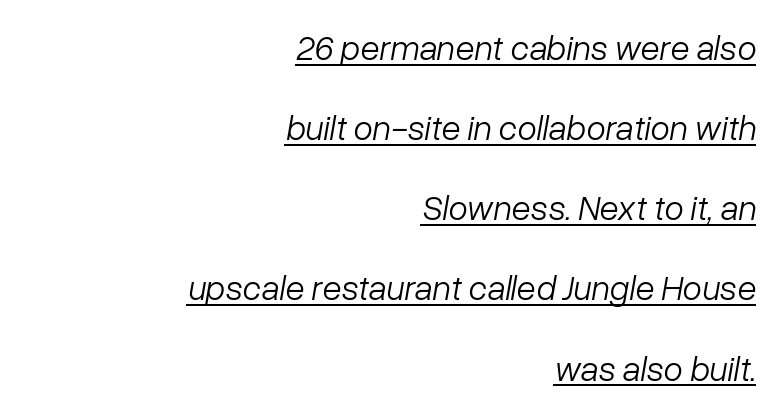
{"italic": "yes", "lean": "right", "slant_degrees": 10, "bold": "no", "weight": "light", "width": "normal", "stroke_contrast": "low", "x_height": "medium", "monospaced": "no", "underline": "yes", "align": "right", "line_spacing": "loose", "line_spacing_ratio": 2.29, "letter_spacing": "normal", "letter_spacing_em": 0.0, "glyph_px": 35}
